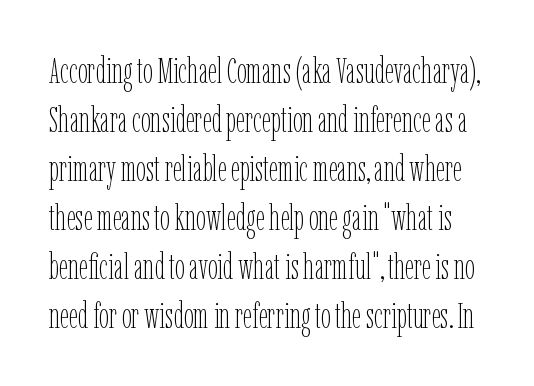
{"italic": "no", "bold": "no", "weight": "thin", "width": "condensed", "stroke_contrast": "low", "x_height": "medium", "monospaced": "no", "underline": "no", "line_spacing": "normal", "line_spacing_ratio": 1.4, "letter_spacing": "normal", "letter_spacing_em": 0.0, "glyph_px": 35}
